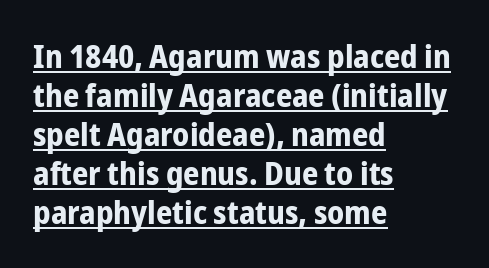
The image shows 32 px bold, condensed sans-serif type, upright; set left-aligned, line spacing 1.22x, normal letter spacing, underlined; low stroke contrast and a medium x-height.
